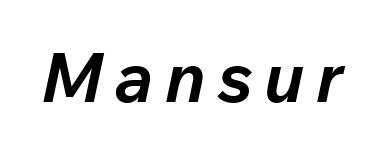
Q: Is the text bold? A: Yes.
Q: Is the text italic (slanted)? A: Yes, it leans right by about 12 degrees.
Q: Is the text underlined? A: No.
Q: Width (condensed, normal, or wide)? A: Normal.
Q: Stroke contrast? A: Low.
Q: x-height? A: Medium.
Q: Monospaced? A: No.
